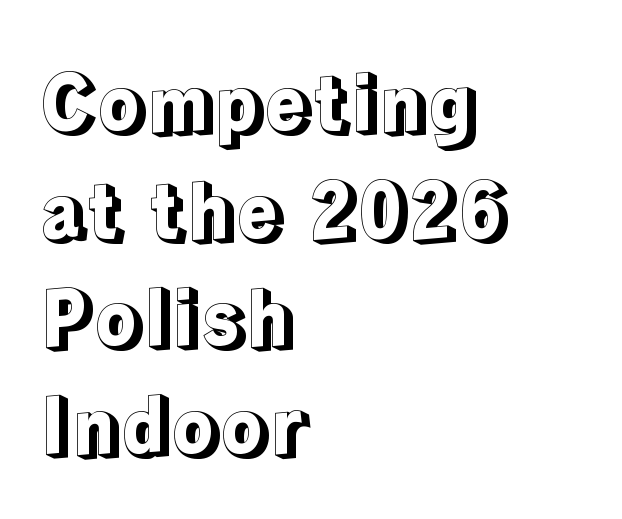
Q: Is the text italic (slanted)? A: No, it is upright.
Q: Is the text underlined? A: No.
Q: How is the paragraph aligned? A: Left-aligned.
Q: Is the spacing between letters normal or unusually wide? A: Normal.
Q: Is the spacing between lines tight, normal or loose? A: Normal.
Q: Width (condensed, normal, or wide)? A: Normal.
Q: x-height? A: Medium.
Q: Monospaced? A: No.
